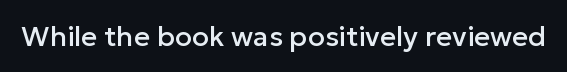
Tracking here is standard; glyphs follow each other at the usual distance. You can tell it's not italic because the verticals are truly vertical. Typographically, this falls in the sans-serif category. The letters advance in unequal steps, a hallmark of proportional type. No word sits above an underline.
